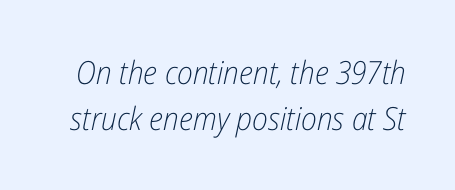
Q: Is the text bold? A: No.
Q: Is the text italic (slanted)? A: Yes, it leans right by about 12 degrees.
Q: Is the text underlined? A: No.
Q: Is the spacing between letters normal or unusually wide? A: Normal.
Q: Is the spacing between lines tight, normal or loose? A: Normal.
Q: Width (condensed, normal, or wide)? A: Condensed.
Q: Stroke contrast? A: Low.
Q: x-height? A: Medium.
Q: Monospaced? A: No.
